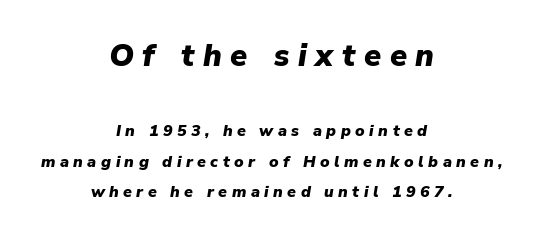
Spacing verdict: proportional, widths tailored to each character. Each line is balanced around a shared central axis. The horizontal fit of the characters is loose and conspicuously gappy. The letters are bold, with thick, heavy strokes. Line spacing here is loose. The block sitting higher on the canvas is the one with enlarged characters.
